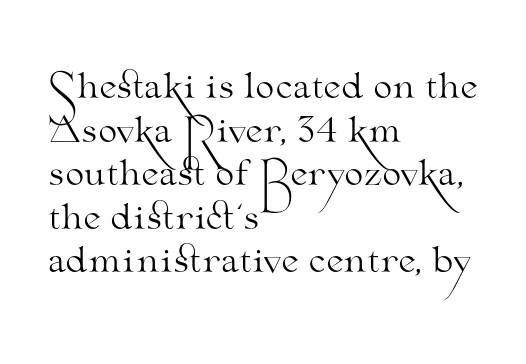
Q: Is the text bold? A: No.
Q: Is the text italic (slanted)? A: No, it is upright.
Q: Is the typeface a serif or a sans-serif typeface? A: Serif.
Q: Is the text underlined? A: No.
Q: How is the paragraph aligned? A: Left-aligned.
Q: Is the spacing between letters normal or unusually wide? A: Normal.
Q: Is the spacing between lines tight, normal or loose? A: Normal.
Q: Width (condensed, normal, or wide)? A: Wide.
Q: Stroke contrast? A: Medium.
Q: x-height? A: Small.
Q: Monospaced? A: No.
